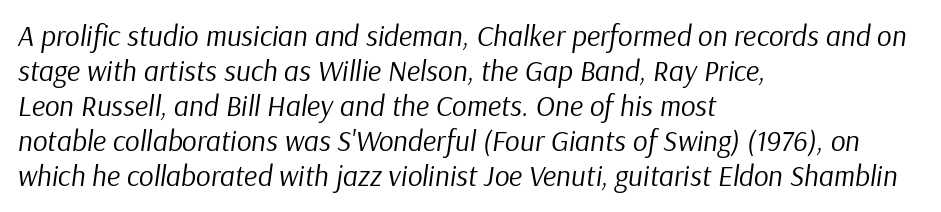
These lines are set flush left with a ragged right edge. Tracking here is standard; glyphs follow each other at the usual distance. Slanted lettering throughout. The face looks like a standard text weight, possibly lighter.
